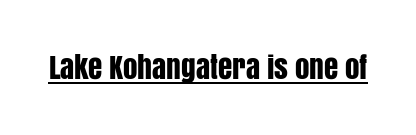
The face used here is a sans, in the tradition of grotesques and geometrics. The face used here appears with an underline applied. Is this a fixed-width face? No — the glyphs have proportional, varying widths. Between one letter and the next there's only the usual sliver of space. Upright lettering throughout.
